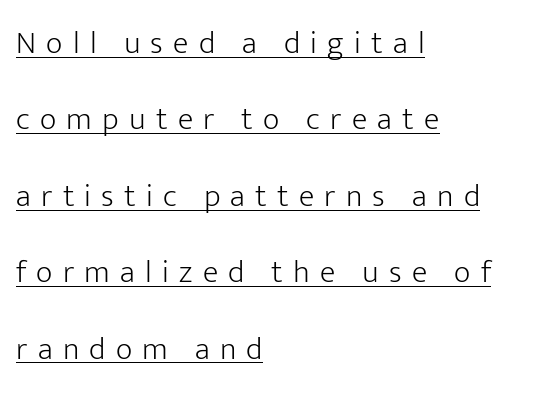
The image shows 32 px light sans-serif type, upright; set left-aligned, loose line spacing (2.39x), unusually wide letter spacing (+0.32 em), underlined; low stroke contrast and a medium x-height.
